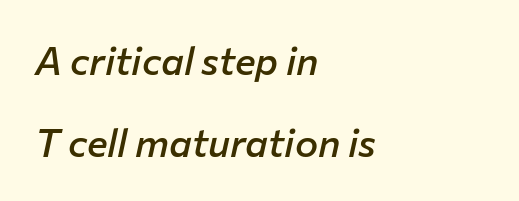
The image shows 39 px semibold type, italic (leaning right); set left-aligned, loose line spacing (2.1x), normal letter spacing, not underlined; low stroke contrast and a medium x-height.
